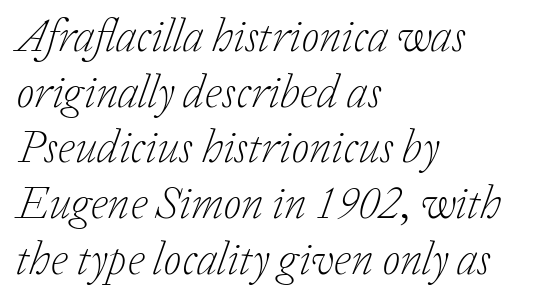
The glyphs are unaccompanied by any horizontal stroke below them. Old-style or modern, the face here clearly has serifs. You could not count columns in this text — the font is proportionally spaced. What stands out about the letter spacing? Nothing — it is the standard amount. Is the stroke heavy? The answer is a plain regular-or-lighter.
